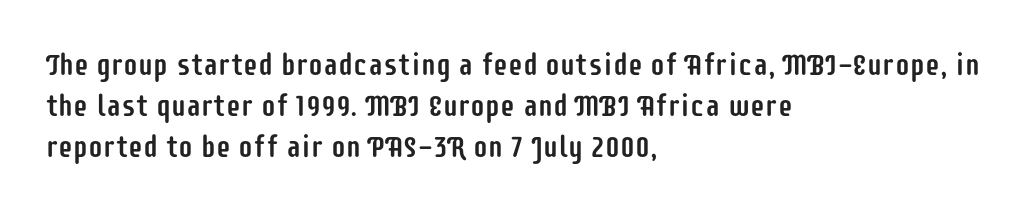
{"serif": "no", "italic": "no", "width": "condensed", "stroke_contrast": "low", "x_height": "large", "monospaced": "no", "underline": "no", "align": "left", "line_spacing": "normal", "line_spacing_ratio": 1.37, "letter_spacing": "normal", "letter_spacing_em": 0.0, "glyph_px": 30}
